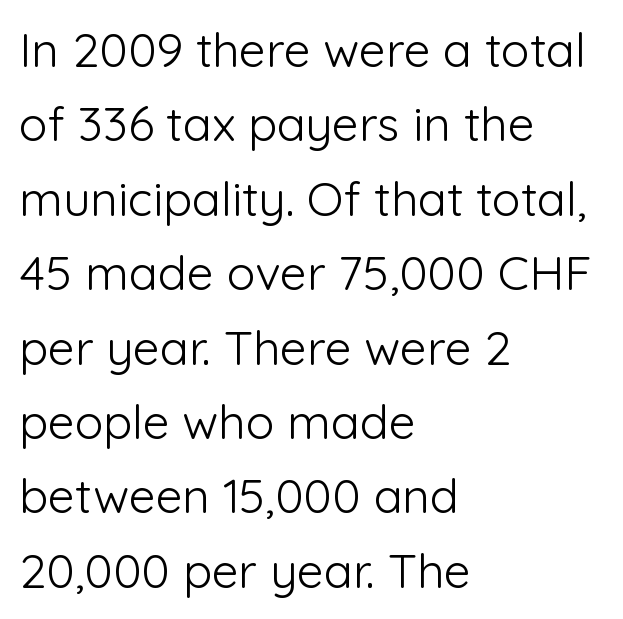
One glance says typical: line gaps are just what's usual. Character widths vary here, with narrow letters taking less room than wide ones. The text was rendered using a sans face with plain stroke endings. The words here are not underlined.
